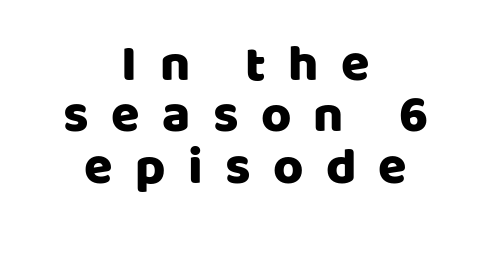
{"serif": "no", "italic": "no", "width": "normal", "stroke_contrast": "low", "x_height": "large", "monospaced": "no", "underline": "no", "align": "center", "line_spacing": "tight", "line_spacing_ratio": 0.99, "letter_spacing": "wide", "letter_spacing_em": 0.43, "glyph_px": 52}
